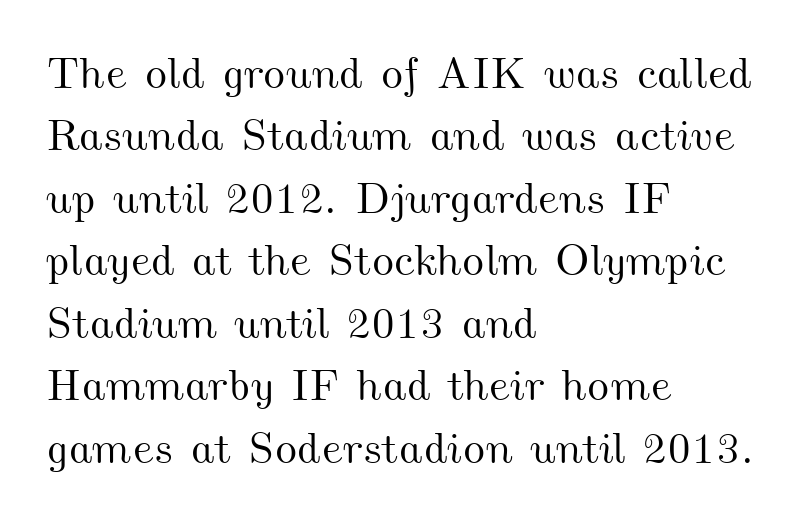
The image shows 44 px wide type; set left-aligned, normal line spacing (1.42x), normal letter spacing, not underlined; medium stroke contrast and a small x-height.
